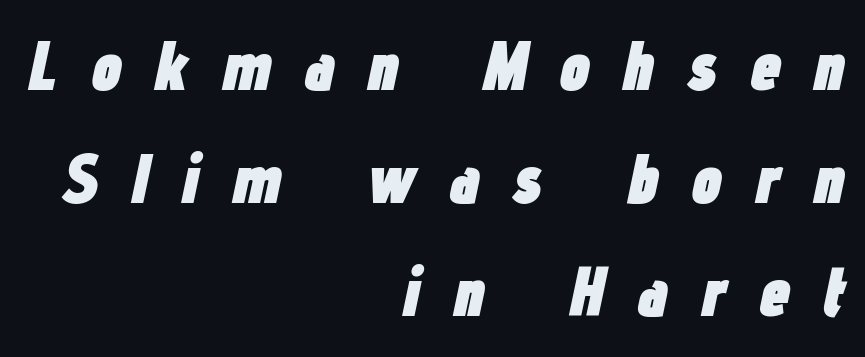
{"italic": "yes", "lean": "right", "slant_degrees": 12, "bold": "yes", "weight": "heavy", "width": "condensed", "stroke_contrast": "low", "x_height": "medium", "monospaced": "no", "underline": "no", "align": "right", "line_spacing": "normal", "line_spacing_ratio": 1.64, "letter_spacing": "wide", "letter_spacing_em": 0.47, "glyph_px": 69}
